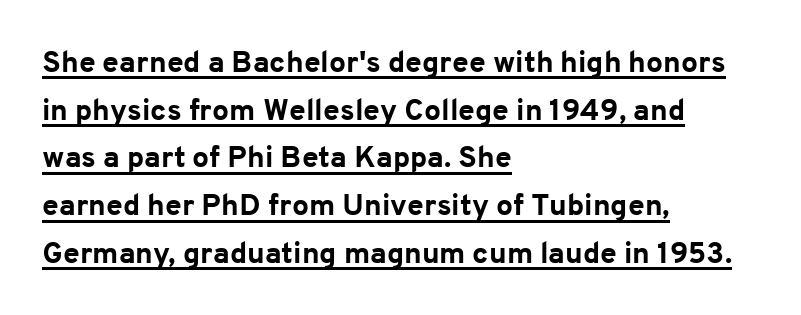
Q: Is the text bold? A: Yes.
Q: Is the text italic (slanted)? A: No, it is upright.
Q: Is the typeface a serif or a sans-serif typeface? A: Sans-serif.
Q: Is the text underlined? A: Yes.
Q: How is the paragraph aligned? A: Left-aligned.
Q: Is the spacing between letters normal or unusually wide? A: Normal.
Q: Is the spacing between lines tight, normal or loose? A: Normal.
Q: Width (condensed, normal, or wide)? A: Normal.
Q: Stroke contrast? A: Low.
Q: x-height? A: Medium.
Q: Monospaced? A: No.
